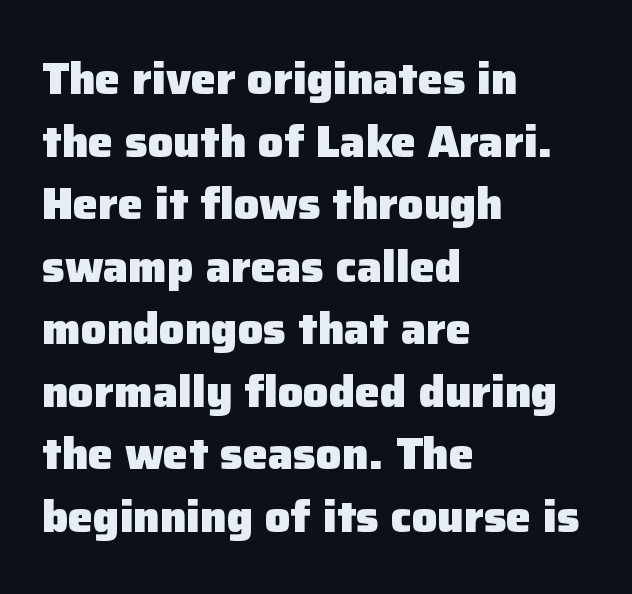
The rows are spaced the way most documents space them. Think of a printed novel: that variable character pitch is what you see here. Examine the stroke ends and you'll find no serifs. The rendering uses a bold face; every stroke is thick and dark. Vertical strokes here are truly vertical. If you drew a ruler down the left edge, every line would touch it.
